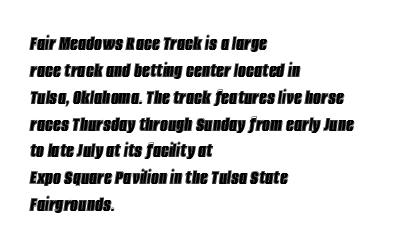
{"italic": "yes", "lean": "right", "slant_degrees": 8, "underline": "no", "align": "left", "line_spacing_ratio": 1.22, "letter_spacing": "normal", "letter_spacing_em": 0.0, "glyph_px": 22}
